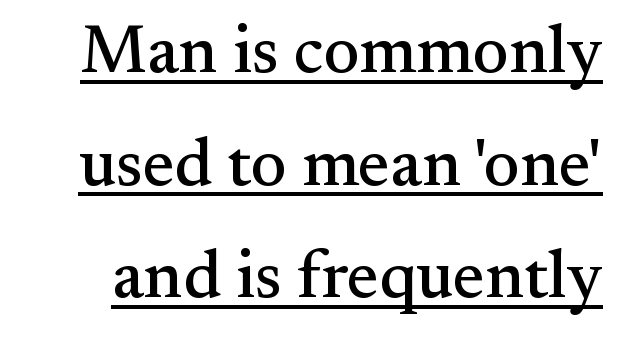
The image shows 67 px serif type, upright; set normal line spacing (1.68x), normal letter spacing, underlined; medium stroke contrast and a small x-height.
